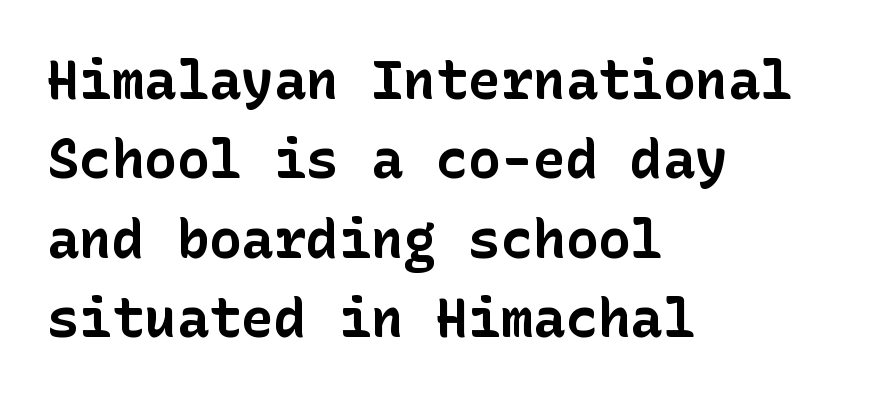
Q: Is the text bold? A: Yes.
Q: Is the text italic (slanted)? A: No, it is upright.
Q: Is the typeface a serif or a sans-serif typeface? A: Sans-serif.
Q: Is the text underlined? A: No.
Q: How is the paragraph aligned? A: Left-aligned.
Q: Is the spacing between letters normal or unusually wide? A: Normal.
Q: Is the spacing between lines tight, normal or loose? A: Normal.
Q: Width (condensed, normal, or wide)? A: Normal.
Q: Stroke contrast? A: Low.
Q: x-height? A: Medium.
